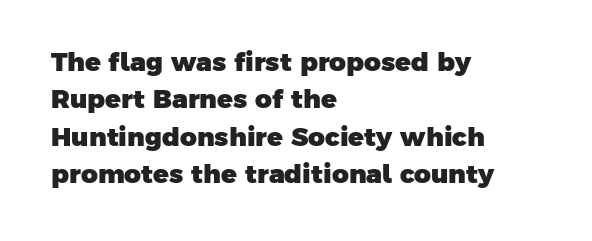
{"bold": "yes", "underline": "no", "align": "left", "line_spacing": "normal", "line_spacing_ratio": 1.44, "letter_spacing": "normal", "letter_spacing_em": 0.0, "glyph_px": 26}
